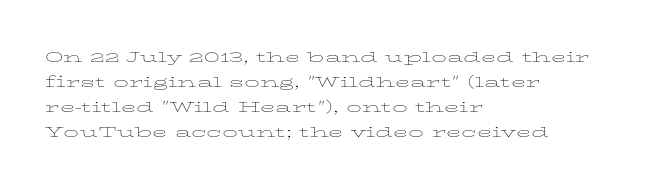
Q: Is the text bold? A: No.
Q: Is the text italic (slanted)? A: No, it is upright.
Q: Is the text underlined? A: No.
Q: How is the paragraph aligned? A: Left-aligned.
Q: Is the spacing between letters normal or unusually wide? A: Normal.
Q: Is the spacing between lines tight, normal or loose? A: Normal.
